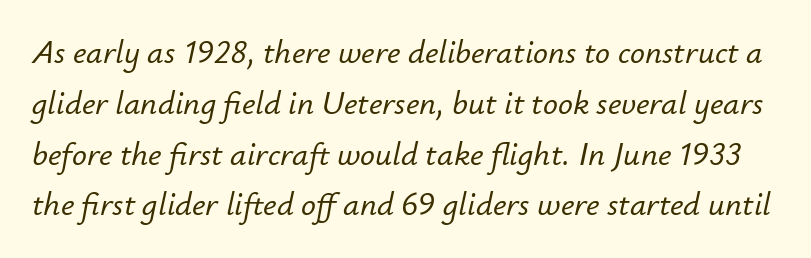
The image shows 33 px text type, italic (leaning right); set normal line spacing (1.54x), normal letter spacing, not underlined; low stroke contrast and a small x-height.
